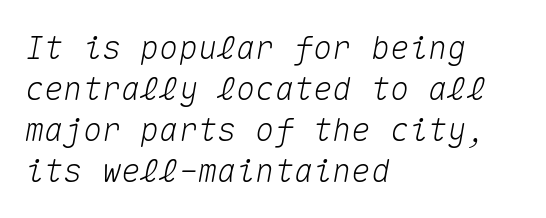
Q: Is the text italic (slanted)? A: Yes, it leans right by about 10 degrees.
Q: Is the text underlined? A: No.
Q: How is the paragraph aligned? A: Left-aligned.
Q: Is the spacing between letters normal or unusually wide? A: Normal.
Q: Is the spacing between lines tight, normal or loose? A: Normal.
Q: Width (condensed, normal, or wide)? A: Normal.
Q: Stroke contrast? A: Medium.
Q: x-height? A: Medium.
Q: Monospaced? A: Yes.
